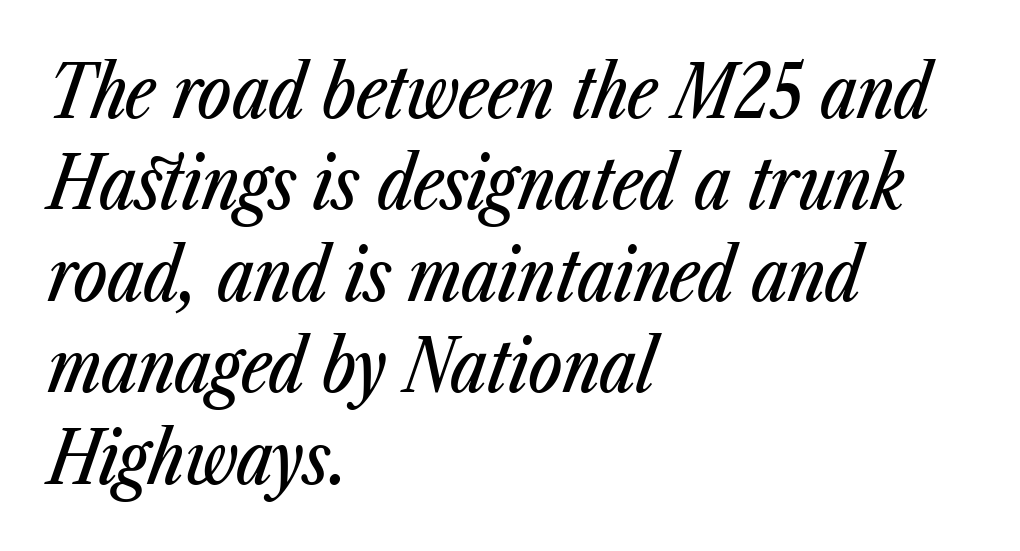
{"italic": "yes", "lean": "right", "slant_degrees": 23, "width": "condensed", "stroke_contrast": "low", "x_height": "medium", "monospaced": "no", "underline": "no", "align": "left", "line_spacing": "normal", "line_spacing_ratio": 1.27, "letter_spacing": "normal", "letter_spacing_em": 0.0, "glyph_px": 72}
